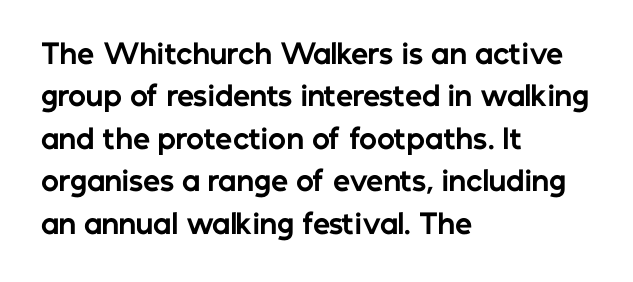
The image shows 27 px bold type, upright; set left-aligned, normal line spacing (1.57x), normal letter spacing, not underlined.
